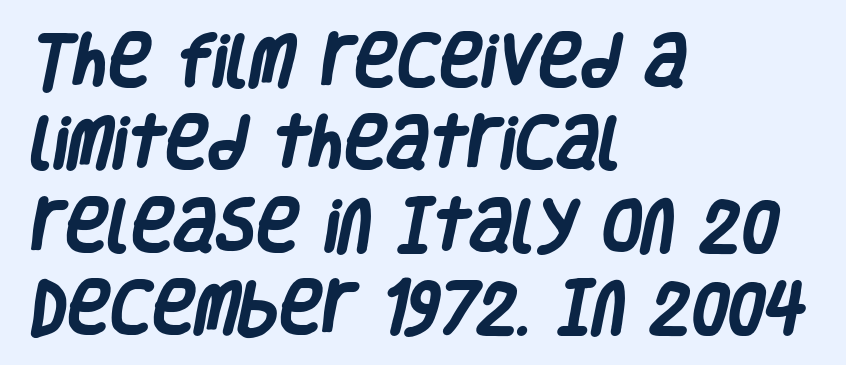
Q: Is the text bold? A: Yes.
Q: Is the typeface a serif or a sans-serif typeface? A: Sans-serif.
Q: Is the text underlined? A: No.
Q: How is the paragraph aligned? A: Left-aligned.
Q: Is the spacing between letters normal or unusually wide? A: Normal.
Q: Is the spacing between lines tight, normal or loose? A: Normal.
Q: Width (condensed, normal, or wide)? A: Condensed.
Q: Stroke contrast? A: Low.
Q: x-height? A: Large.
Q: Monospaced? A: No.
